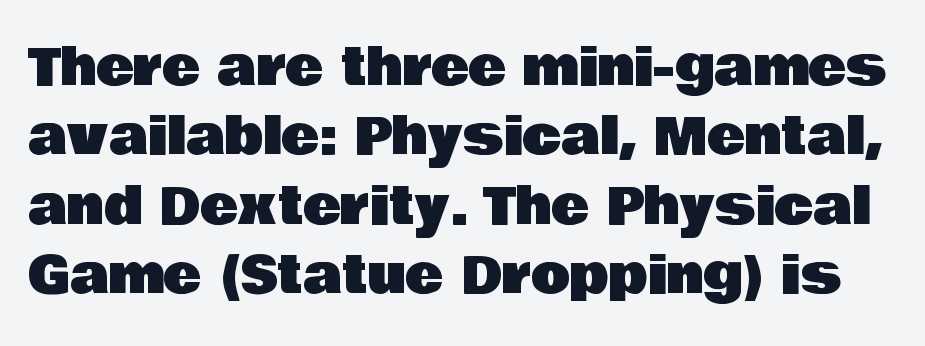
{"serif": "no", "italic": "no", "width": "normal", "stroke_contrast": "low", "x_height": "large", "monospaced": "no", "underline": "no", "line_spacing": "normal", "line_spacing_ratio": 1.36, "letter_spacing": "normal", "letter_spacing_em": 0.0, "glyph_px": 51}
